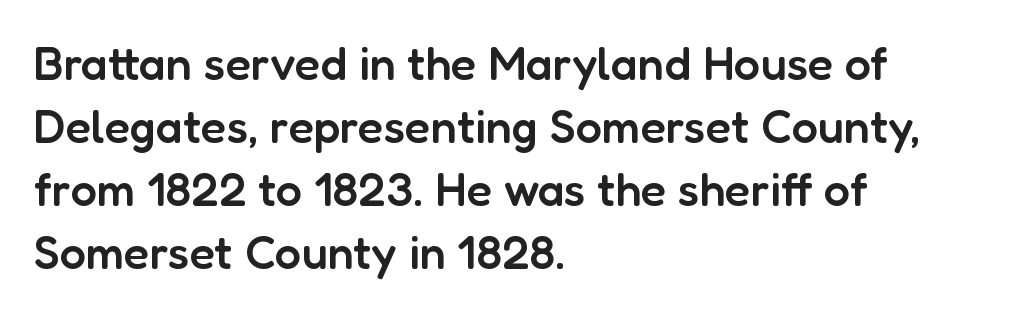
The lines in this sample share a left origin and differ only in where they stop. Characters follow at the spacing the type designer built in. Look at the bottom of the vertical strokes: they stop flat, with no serifs. Words float on clear page, feet unadorned.
